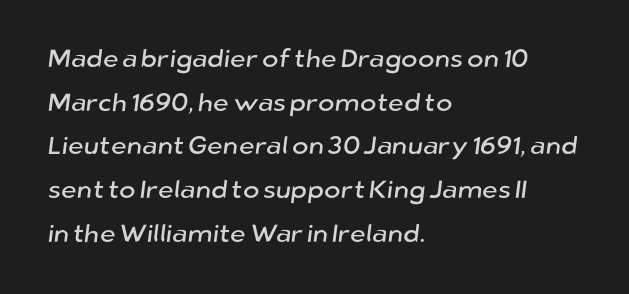
{"underline": "no", "align": "left", "line_spacing_ratio": 1.75, "letter_spacing": "normal", "letter_spacing_em": 0.0, "glyph_px": 25}
